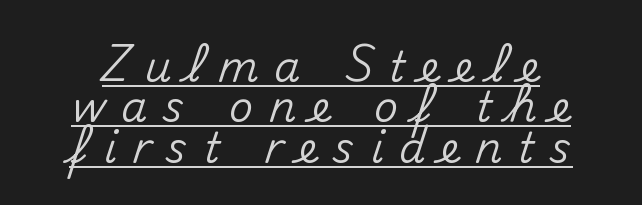
Q: Is the text italic (slanted)? A: Yes.
Q: Is the typeface a serif or a sans-serif typeface? A: Sans-serif.
Q: Is the text underlined? A: Yes.
Q: How is the paragraph aligned? A: Centered.
Q: Is the spacing between letters normal or unusually wide? A: Unusually wide.
Q: Is the spacing between lines tight, normal or loose? A: Tight.
Q: Width (condensed, normal, or wide)? A: Normal.
Q: Stroke contrast? A: Medium.
Q: x-height? A: Small.
Q: Monospaced? A: No.
